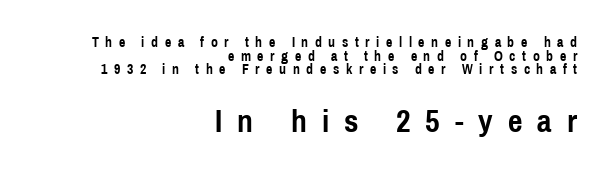
Q: Is the text bold? A: Yes.
Q: Is the text italic (slanted)? A: No, it is upright.
Q: Is the typeface a serif or a sans-serif typeface? A: Sans-serif.
Q: Is the text underlined? A: No.
Q: How is the paragraph aligned? A: Right-aligned.
Q: Is the spacing between letters normal or unusually wide? A: Unusually wide.
Q: Is the spacing between lines tight, normal or loose? A: Tight.
Q: Which block of text is set in a larger size, the first (top) or the second (bottom)? A: The second (bottom) one.
Q: Width (condensed, normal, or wide)? A: Condensed.
Q: x-height? A: Medium.
Q: Monospaced? A: No.
